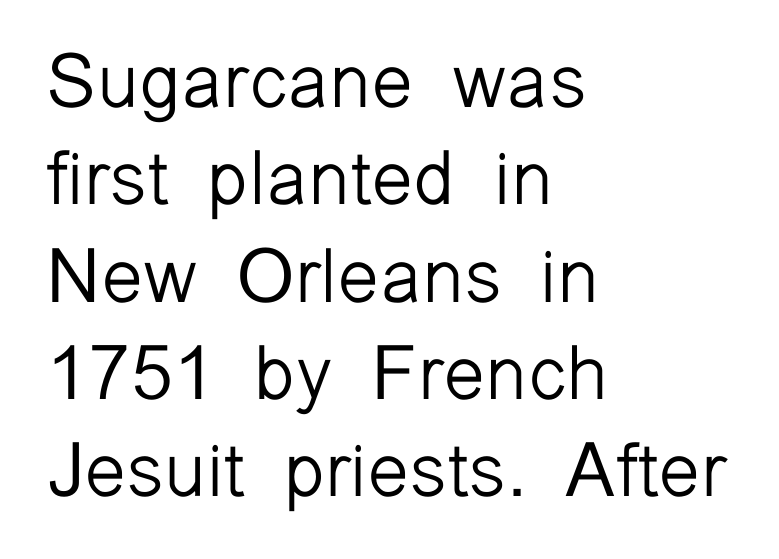
{"serif": "no", "italic": "no", "bold": "no", "weight": "light", "width": "normal", "stroke_contrast": "low", "x_height": "medium", "monospaced": "no", "underline": "no", "align": "left", "line_spacing": "normal", "line_spacing_ratio": 1.28, "letter_spacing": "normal", "letter_spacing_em": 0.0, "glyph_px": 76}
